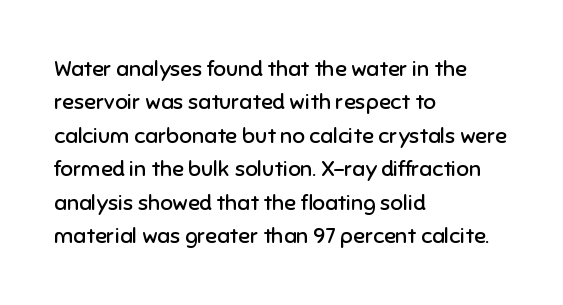
{"italic": "no", "bold": "no", "underline": "no", "align": "left", "line_spacing": "normal", "line_spacing_ratio": 1.52, "letter_spacing": "normal", "letter_spacing_em": 0.0, "glyph_px": 22}
